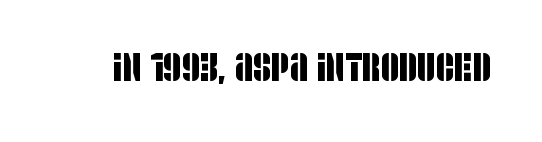
{"serif": "no", "width": "condensed", "stroke_contrast": "low", "x_height": "large", "monospaced": "no", "underline": "no", "letter_spacing": "normal", "letter_spacing_em": 0.0, "glyph_px": 40}
